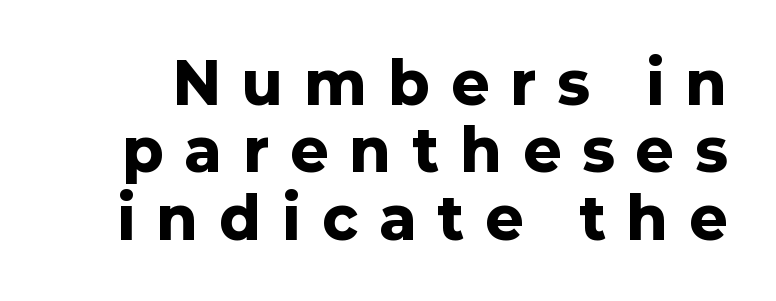
The image shows 57 px heavy sans-serif type, upright; set line spacing 1.18x, unusually wide letter spacing (+0.39 em), not underlined; low stroke contrast and a medium x-height.
